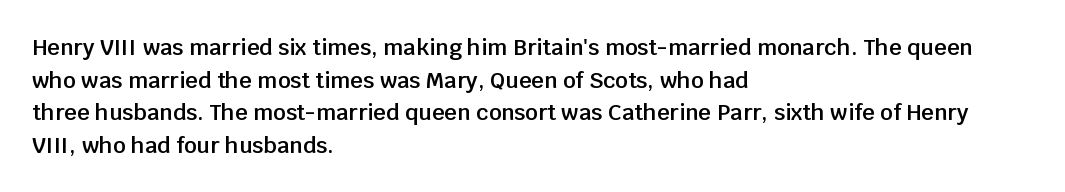
Q: Is the text bold? A: Semi-bold.
Q: Is the text italic (slanted)? A: No, it is upright.
Q: Is the text underlined? A: No.
Q: How is the paragraph aligned? A: Left-aligned.
Q: Is the spacing between letters normal or unusually wide? A: Normal.
Q: Is the spacing between lines tight, normal or loose? A: Normal.
